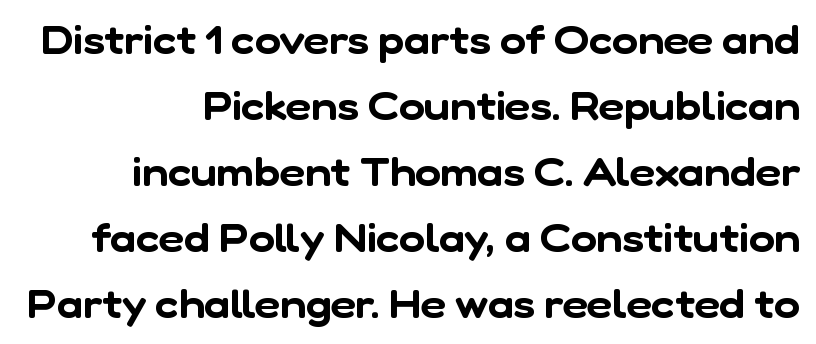
{"serif": "no", "width": "normal", "stroke_contrast": "low", "x_height": "medium", "monospaced": "no", "underline": "no", "align": "right", "line_spacing": "normal", "line_spacing_ratio": 1.69, "letter_spacing": "normal", "letter_spacing_em": 0.0, "glyph_px": 39}
